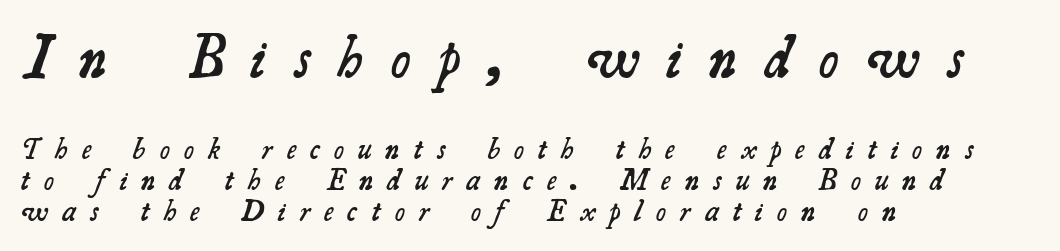
{"serif": "yes", "bold": "semi", "weight": "semibold", "width": "normal", "stroke_contrast": "medium", "x_height": "small", "monospaced": "no", "underline": "no", "align": "left", "line_spacing": "tight", "line_spacing_ratio": 1.04, "letter_spacing": "wide", "letter_spacing_em": 0.48, "larger_block": "first", "size_ratio": 1.97, "glyph_px": 59}
